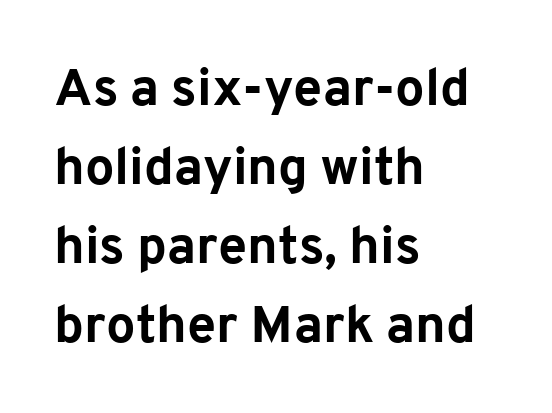
{"serif": "no", "italic": "no", "bold": "yes", "weight": "bold", "width": "normal", "stroke_contrast": "low", "x_height": "medium", "monospaced": "no", "underline": "no", "align": "left", "line_spacing": "normal", "line_spacing_ratio": 1.52, "letter_spacing": "normal", "letter_spacing_em": 0.0, "glyph_px": 52}
